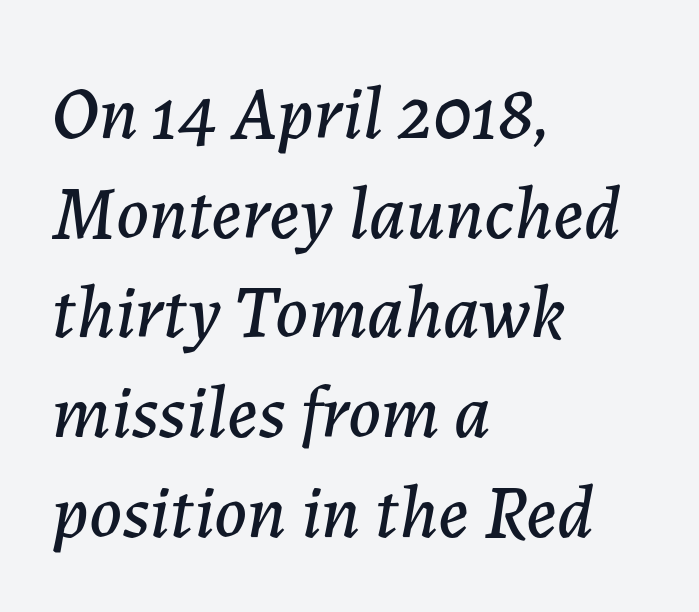
Q: Is the text italic (slanted)? A: Yes, it leans right by about 7 degrees.
Q: Is the text underlined? A: No.
Q: How is the paragraph aligned? A: Left-aligned.
Q: Is the spacing between letters normal or unusually wide? A: Normal.
Q: Is the spacing between lines tight, normal or loose? A: Normal.
Q: Width (condensed, normal, or wide)? A: Normal.
Q: Stroke contrast? A: Low.
Q: x-height? A: Medium.
Q: Monospaced? A: No.
